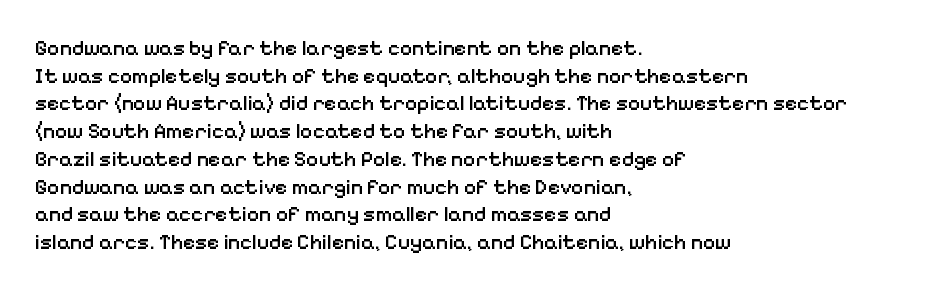
The image shows 21 px text type, upright; set left-aligned, normal line spacing (1.32x), normal letter spacing, not underlined.
